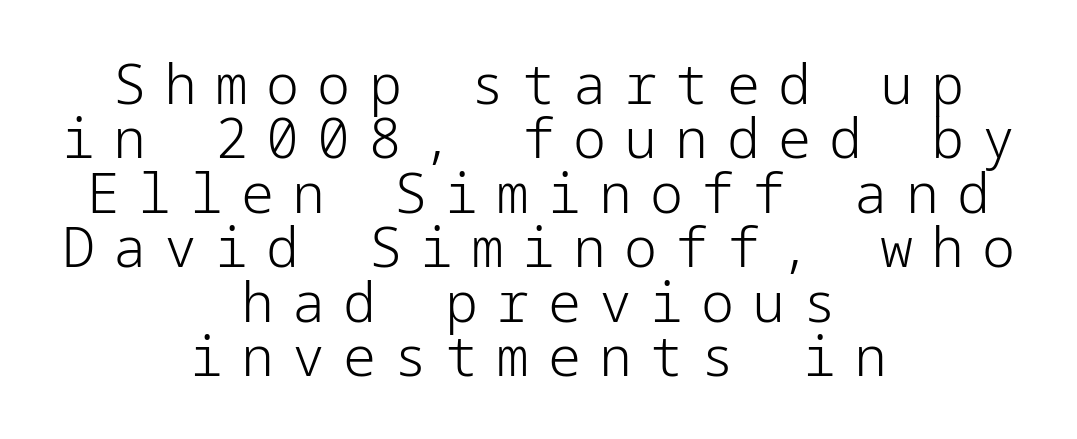
Q: Is the text bold? A: No.
Q: Is the text italic (slanted)? A: No, it is upright.
Q: Is the typeface a serif or a sans-serif typeface? A: Sans-serif.
Q: Is the text underlined? A: No.
Q: How is the paragraph aligned? A: Centered.
Q: Is the spacing between letters normal or unusually wide? A: Unusually wide.
Q: Is the spacing between lines tight, normal or loose? A: Tight.
Q: Width (condensed, normal, or wide)? A: Normal.
Q: Stroke contrast? A: Low.
Q: x-height? A: Medium.
